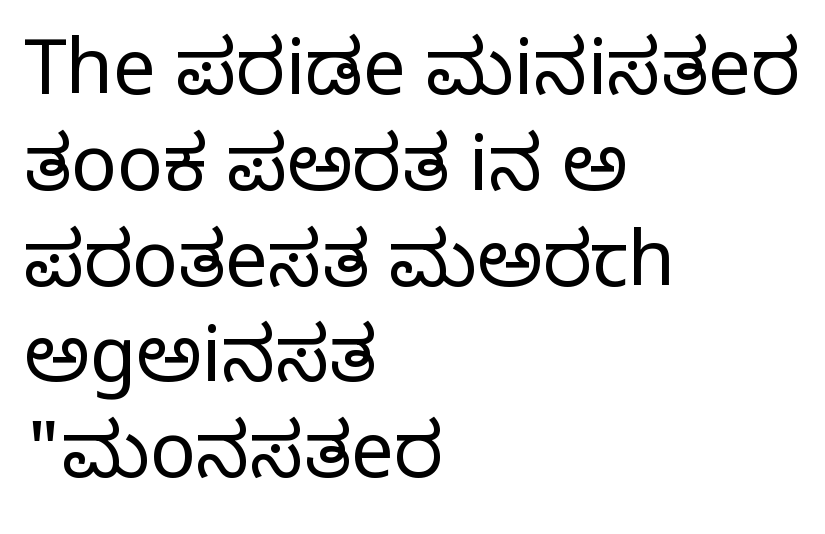
How are the letters spaced? Ordinarily, with no added tracking. The typeface chosen for these lines features serifs. These glyphs show unthickened strokes, regular width or finer. The axis of the letterforms is exactly vertical. Rows of type keep a routine distance in the vertical direction.
